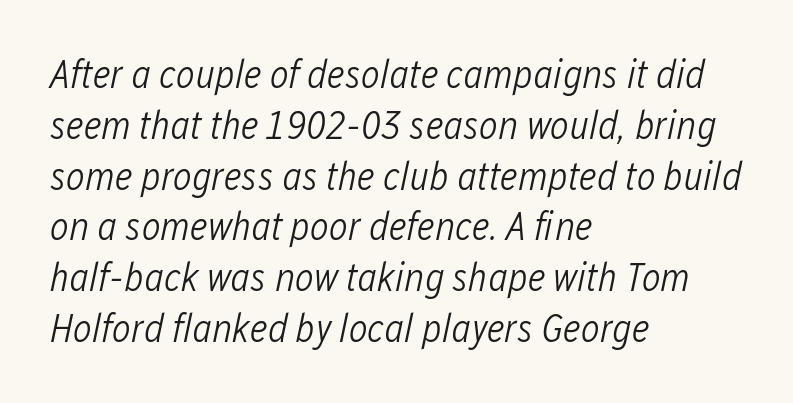
{"italic": "yes", "lean": "right", "slant_degrees": 12, "bold": "no", "weight": "light", "width": "condensed", "stroke_contrast": "low", "x_height": "medium", "monospaced": "no", "underline": "no", "align": "left", "line_spacing": "normal", "line_spacing_ratio": 1.27, "letter_spacing": "normal", "letter_spacing_em": 0.0, "glyph_px": 40}
